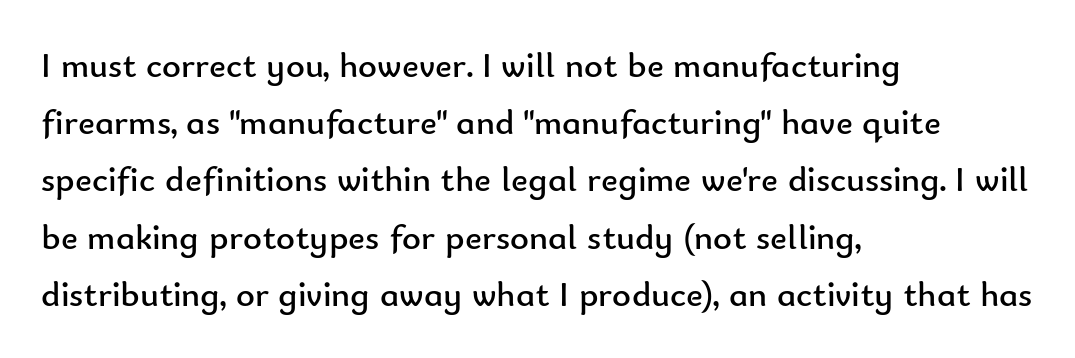
The image shows 36 px regular-weight sans-serif type, upright; set left-aligned, normal line spacing (1.59x), normal letter spacing, not underlined; low stroke contrast and a small x-height.
